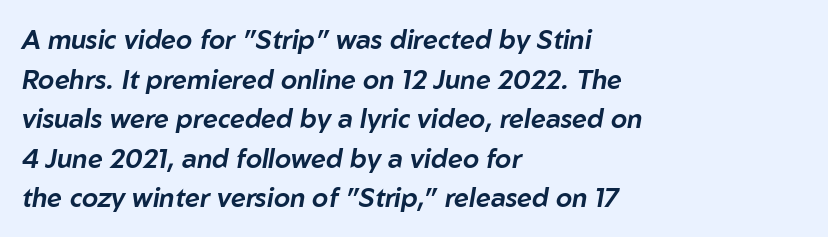
The image shows 26 px text type, italic (leaning right); set left-aligned, normal line spacing (1.52x), normal letter spacing, not underlined.
